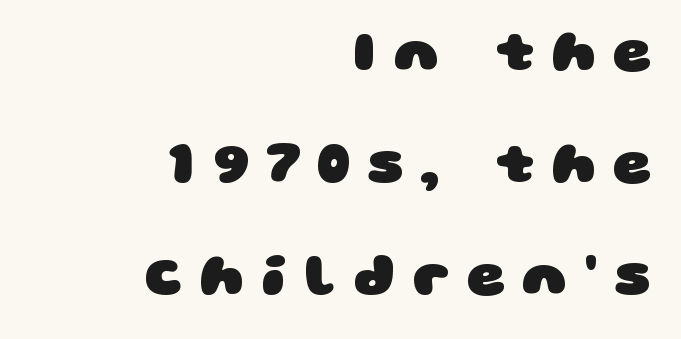
Q: Is the text bold? A: Yes.
Q: Is the typeface a serif or a sans-serif typeface? A: Sans-serif.
Q: Is the text underlined? A: No.
Q: How is the paragraph aligned? A: Right-aligned.
Q: Is the spacing between letters normal or unusually wide? A: Unusually wide.
Q: Width (condensed, normal, or wide)? A: Wide.
Q: Stroke contrast? A: Low.
Q: x-height? A: Large.
Q: Monospaced? A: No.
